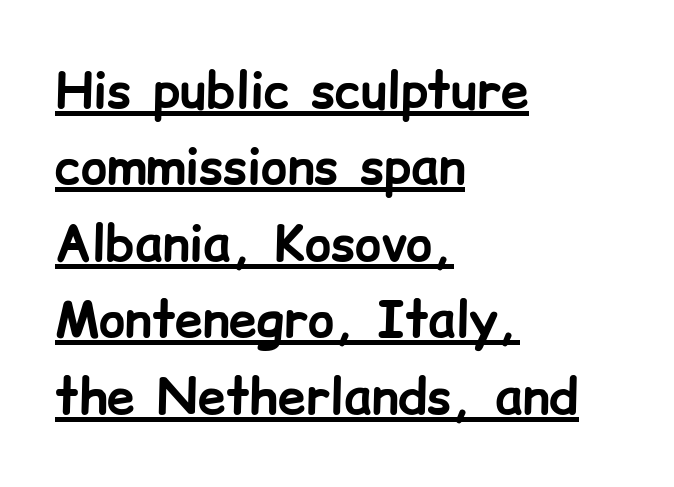
Q: Is the text bold? A: Yes.
Q: Is the text italic (slanted)? A: No, it is upright.
Q: Is the typeface a serif or a sans-serif typeface? A: Sans-serif.
Q: Is the text underlined? A: Yes.
Q: How is the paragraph aligned? A: Left-aligned.
Q: Is the spacing between letters normal or unusually wide? A: Normal.
Q: Is the spacing between lines tight, normal or loose? A: Normal.
Q: Width (condensed, normal, or wide)? A: Normal.
Q: Stroke contrast? A: Low.
Q: x-height? A: Medium.
Q: Monospaced? A: No.
